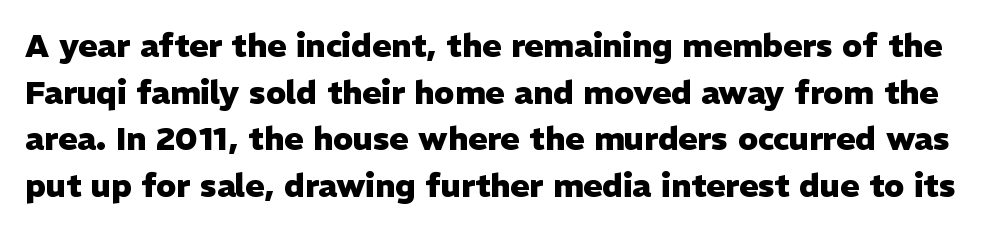
{"serif": "no", "italic": "no", "bold": "yes", "weight": "heavy", "width": "normal", "stroke_contrast": "low", "x_height": "medium", "monospaced": "no", "underline": "no", "line_spacing": "normal", "line_spacing_ratio": 1.46, "letter_spacing": "normal", "letter_spacing_em": 0.0, "glyph_px": 32}
